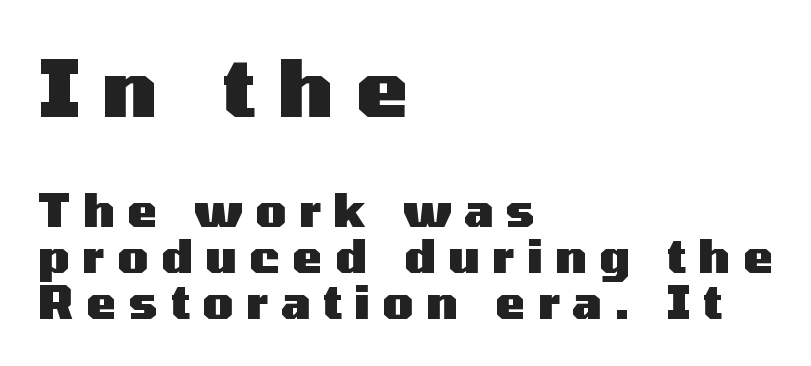
The image shows 79 px heavy, wide sans-serif type, upright; set left-aligned, tight line spacing (1.02x), unusually wide letter spacing (+0.28 em), not underlined; the first (top) block is 1.76x larger; medium stroke contrast and a medium x-height.
